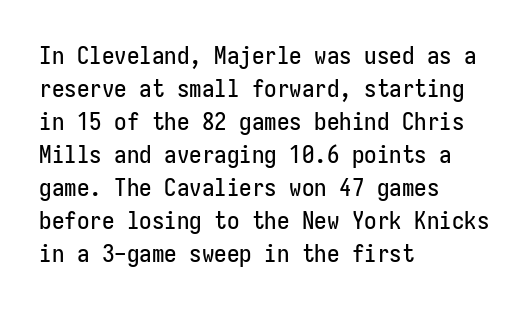
The image shows 25 px text type, upright; set left-aligned, normal line spacing (1.32x), normal letter spacing, not underlined.
